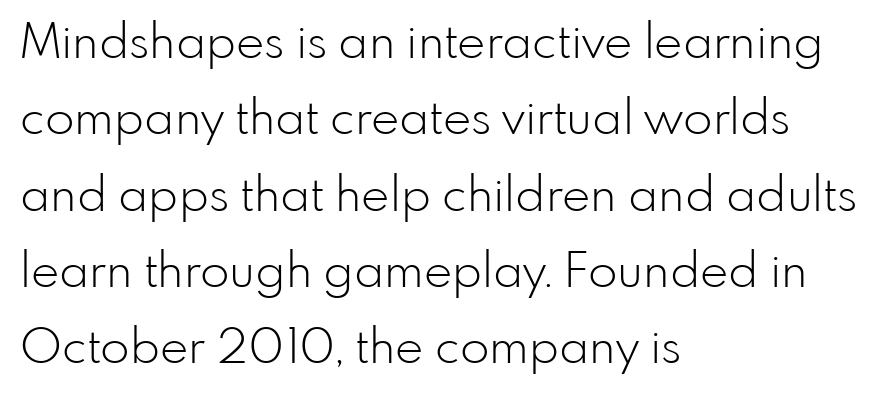
{"serif": "no", "italic": "no", "bold": "no", "weight": "light", "width": "normal", "stroke_contrast": "low", "x_height": "small", "monospaced": "no", "underline": "no", "align": "left", "line_spacing": "normal", "line_spacing_ratio": 1.59, "letter_spacing": "normal", "letter_spacing_em": 0.0, "glyph_px": 48}
